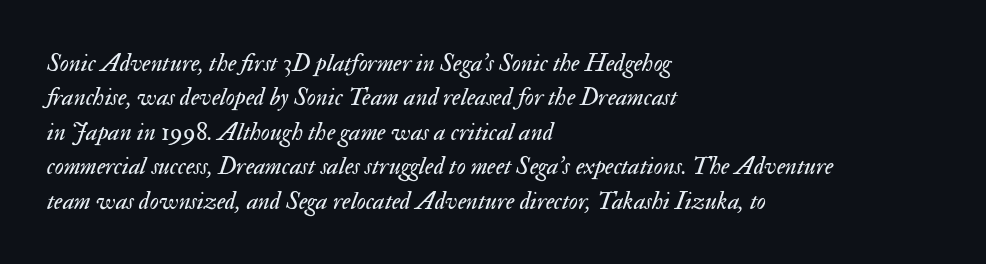
Q: Is the text bold? A: No.
Q: Is the text italic (slanted)? A: Yes, it leans right by about 17 degrees.
Q: Is the text underlined? A: No.
Q: How is the paragraph aligned? A: Left-aligned.
Q: Is the spacing between letters normal or unusually wide? A: Normal.
Q: Is the spacing between lines tight, normal or loose? A: Normal.
